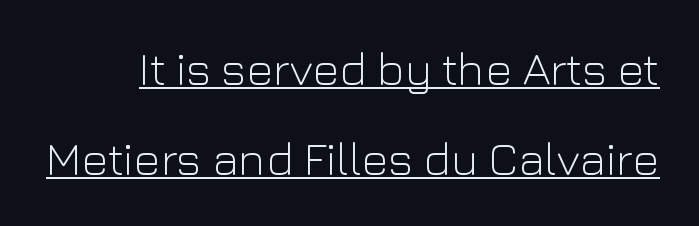
{"serif": "no", "italic": "no", "bold": "no", "weight": "light", "width": "normal", "stroke_contrast": "low", "x_height": "medium", "monospaced": "no", "underline": "yes", "line_spacing": "loose", "line_spacing_ratio": 1.95, "letter_spacing": "normal", "letter_spacing_em": 0.0, "glyph_px": 46}
